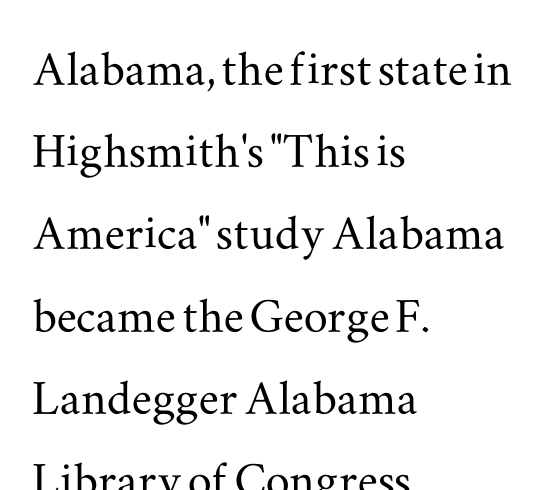
{"serif": "yes", "italic": "no", "width": "wide", "stroke_contrast": "medium", "x_height": "small", "monospaced": "no", "underline": "no", "align": "left", "line_spacing": "normal", "line_spacing_ratio": 1.37, "letter_spacing": "normal", "letter_spacing_em": 0.0, "glyph_px": 60}
